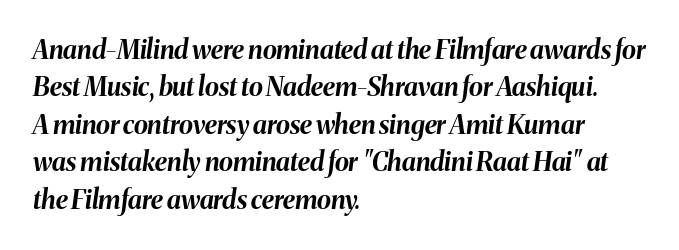
A student would call this left alignment; a typographer would say flush left, rag right. The words here are not underlined. Heavy-handed strokes throughout: this text is bold. Tracking here is standard; glyphs follow each other at the usual distance. The vertical gap from one line to the next is medium. Notice how the stems are inclined rather than vertical — that's the hallmark of italics.
